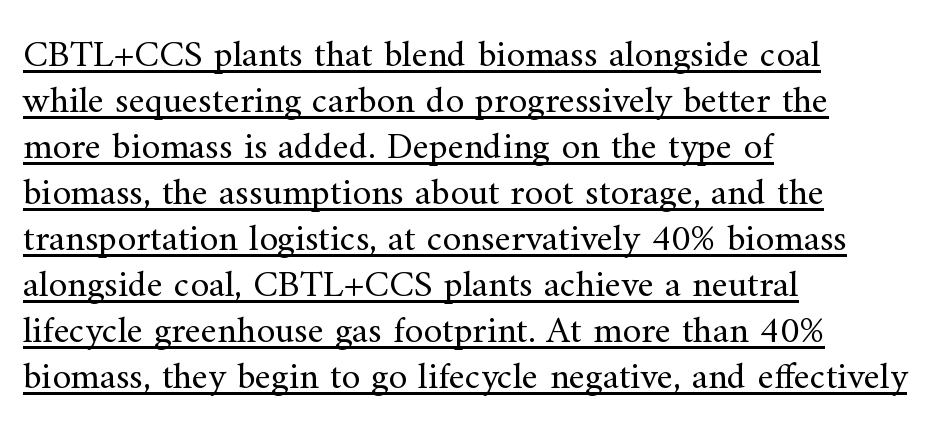
The image shows 38 px regular-weight serif type, upright; set left-aligned, line spacing 1.21x, normal letter spacing, underlined; medium stroke contrast and a small x-height.
